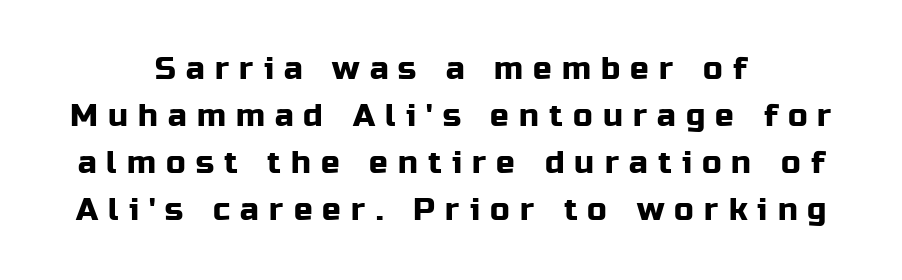
Q: Is the text italic (slanted)? A: No, it is upright.
Q: Is the typeface a serif or a sans-serif typeface? A: Sans-serif.
Q: Is the text underlined? A: No.
Q: How is the paragraph aligned? A: Centered.
Q: Is the spacing between letters normal or unusually wide? A: Unusually wide.
Q: Is the spacing between lines tight, normal or loose? A: Normal.
Q: Width (condensed, normal, or wide)? A: Normal.
Q: Stroke contrast? A: Low.
Q: x-height? A: Medium.
Q: Monospaced? A: No.
